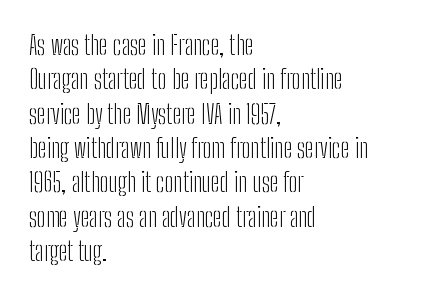
Q: Is the text bold? A: No.
Q: Is the text italic (slanted)? A: No, it is upright.
Q: Is the text underlined? A: No.
Q: How is the paragraph aligned? A: Left-aligned.
Q: Is the spacing between letters normal or unusually wide? A: Normal.
Q: Is the spacing between lines tight, normal or loose? A: Normal.
